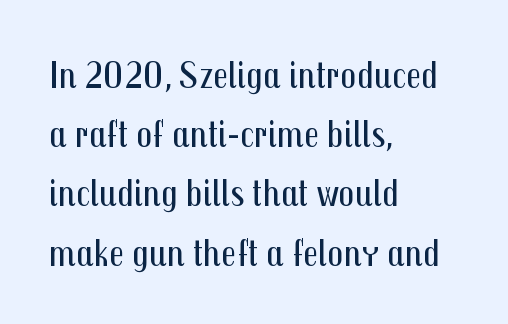
The strip under each line holds only bare page. The face used here is a sans, in the tradition of grotesques and geometrics. The rows are spaced the way most documents space them. Each line starts at the same left margin while the right side varies. Characters follow at the spacing the type designer built in.
